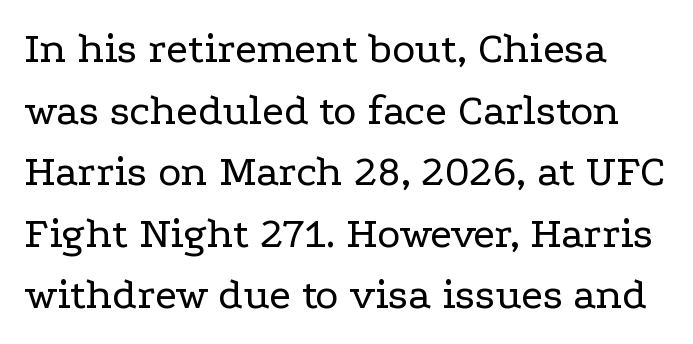
Q: Is the text bold? A: No.
Q: Is the text italic (slanted)? A: No, it is upright.
Q: Is the typeface a serif or a sans-serif typeface? A: Serif.
Q: Is the text underlined? A: No.
Q: Is the spacing between letters normal or unusually wide? A: Normal.
Q: Is the spacing between lines tight, normal or loose? A: Normal.
Q: Width (condensed, normal, or wide)? A: Wide.
Q: Stroke contrast? A: Low.
Q: x-height? A: Medium.
Q: Monospaced? A: No.
